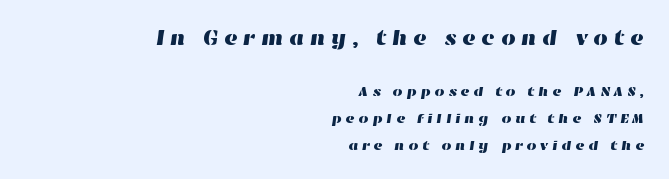
{"underline": "no", "align": "right", "line_spacing": "loose", "line_spacing_ratio": 1.94, "letter_spacing": "wide", "letter_spacing_em": 0.25, "larger_block": "first", "size_ratio": 1.5, "glyph_px": 21}
